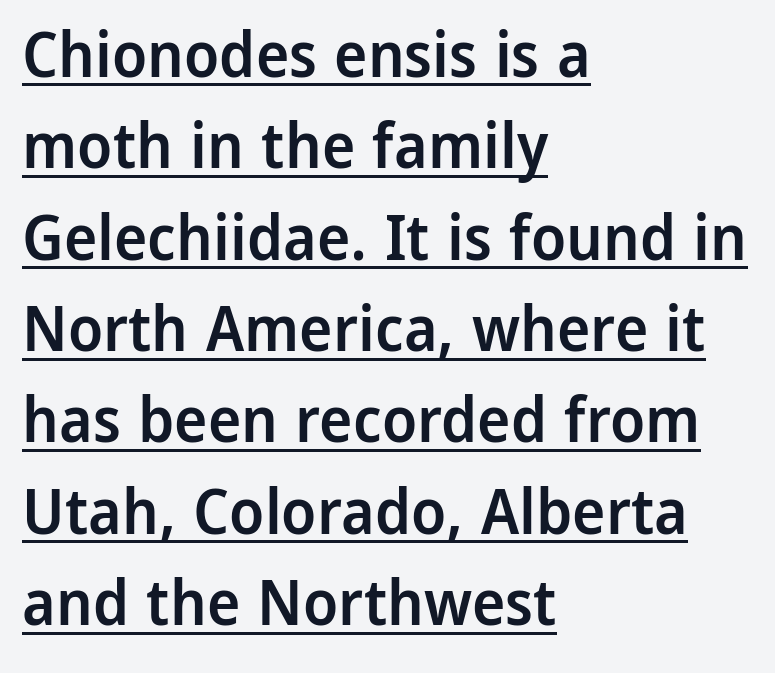
The image shows 63 px semibold sans-serif type, upright; set left-aligned, normal line spacing (1.45x), normal letter spacing, underlined; low stroke contrast and a medium x-height.
